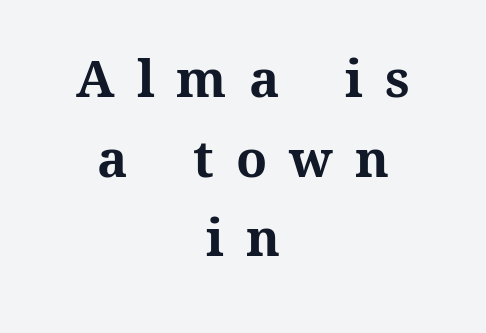
Q: Is the text bold? A: Yes.
Q: Is the text italic (slanted)? A: No, it is upright.
Q: Is the text underlined? A: No.
Q: How is the paragraph aligned? A: Centered.
Q: Is the spacing between letters normal or unusually wide? A: Unusually wide.
Q: Is the spacing between lines tight, normal or loose? A: Normal.
Q: Width (condensed, normal, or wide)? A: Normal.
Q: Stroke contrast? A: Medium.
Q: x-height? A: Medium.
Q: Monospaced? A: No.
